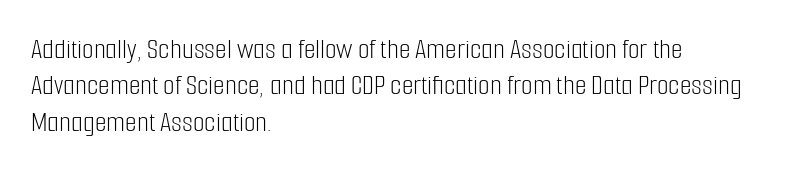
Q: Is the text bold? A: No.
Q: Is the text italic (slanted)? A: No, it is upright.
Q: Is the typeface a serif or a sans-serif typeface? A: Sans-serif.
Q: Is the text underlined? A: No.
Q: How is the paragraph aligned? A: Left-aligned.
Q: Is the spacing between letters normal or unusually wide? A: Normal.
Q: Width (condensed, normal, or wide)? A: Condensed.
Q: Stroke contrast? A: Low.
Q: x-height? A: Medium.
Q: Monospaced? A: No.
